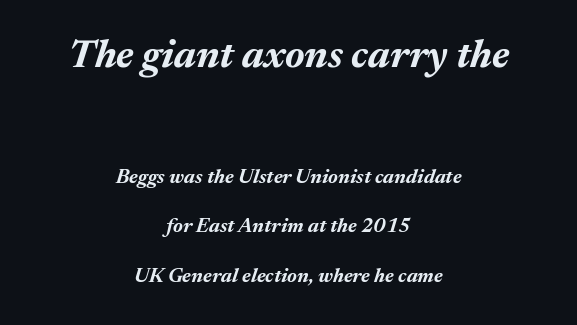
The image shows 40 px bold type, italic (leaning right); set centered, loose line spacing (2.47x), normal letter spacing, not underlined; the first (top) block is 2.0x larger; medium stroke contrast and a medium x-height.
